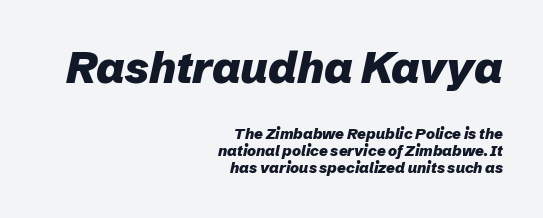
Is there much room between lines? No — they nearly touch. In terms of weight, the rendering is a true, heavy bold. The rendering uses natural spacing where letterforms have individual widths. The composition opens big and finishes small. The gaps between neighbouring characters are ordinary and unremarkable. Does the lettering tilt? It does — this is italic.
